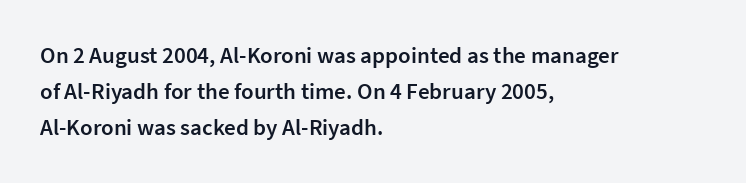
The image shows 23 px text type, upright; set left-aligned, normal line spacing (1.57x), normal letter spacing, not underlined.
